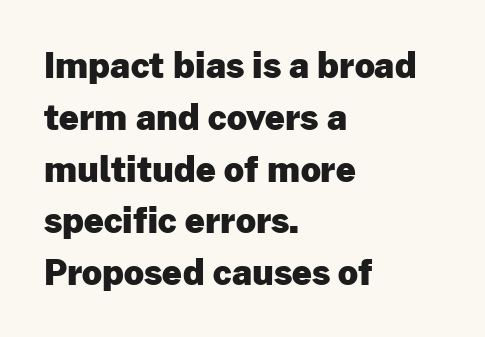
The image shows 35 px heavy sans-serif type, upright; set left-aligned, normal line spacing (1.48x), normal letter spacing, not underlined; low stroke contrast and a medium x-height.
